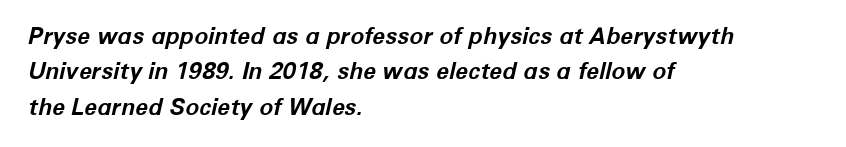
The image shows 23 px bold type, italic (leaning right); set left-aligned, normal line spacing (1.54x), normal letter spacing, not underlined.
